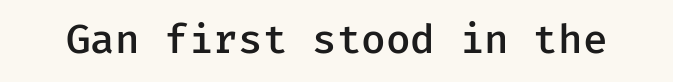
I'd describe the lettering as semibold — firm but not a full bold. Short note: letters normally spaced. The letters stand upright; this is a roman face. Regarding serifs, this sample does without them. Type without underlining. These lines are rendered in a fixed-pitch font.
